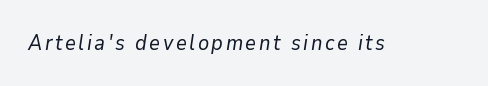
Q: Is the text bold? A: No.
Q: Is the text italic (slanted)? A: Yes, it leans right by about 9 degrees.
Q: Is the text underlined? A: No.
